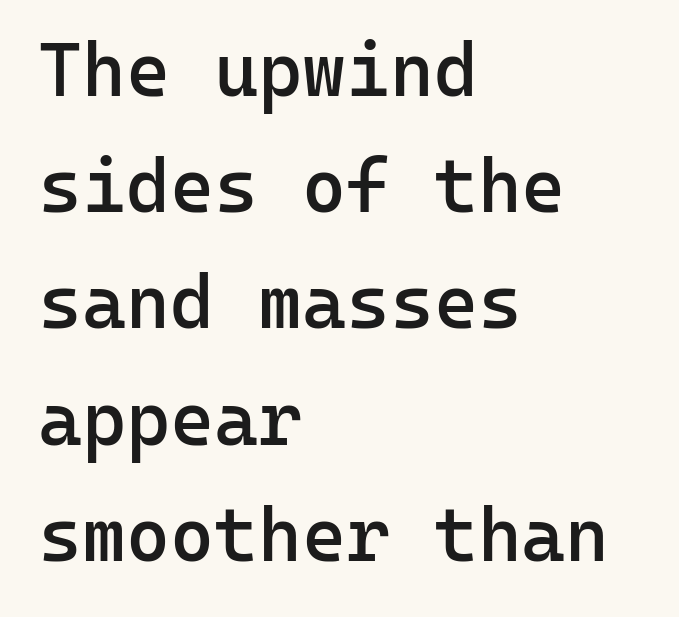
The image shows 75 px semibold sans-serif type, upright, monospaced; set left-aligned, normal line spacing (1.55x), normal letter spacing, not underlined; low stroke contrast and a medium x-height.
